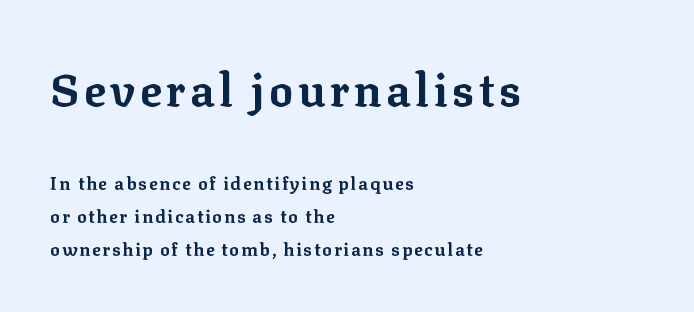
The image shows 45 px bold serif type, upright; set left-aligned, line spacing 1.81x, not underlined; the first (top) block is 2.5x larger; low stroke contrast and a medium x-height.
